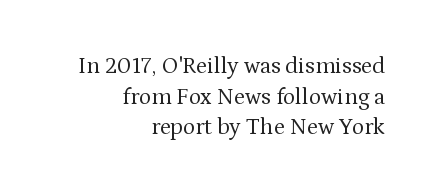
The image shows 23 px text type, upright; set right-aligned, normal line spacing (1.33x), normal letter spacing, not underlined.
